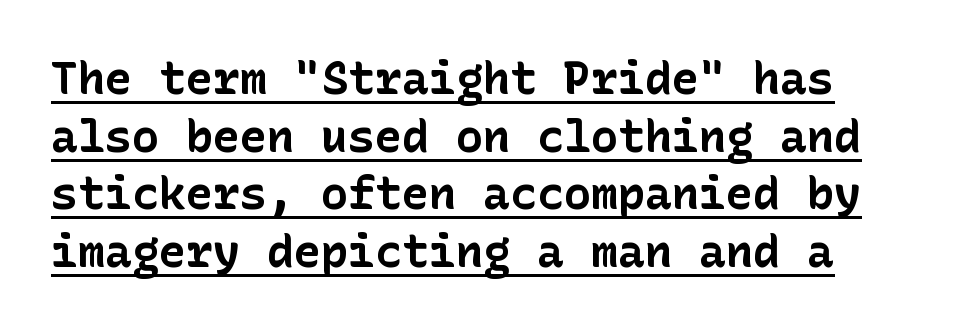
{"serif": "no", "italic": "no", "bold": "yes", "weight": "bold", "width": "normal", "stroke_contrast": "low", "x_height": "medium", "underline": "yes", "line_spacing": "normal", "line_spacing_ratio": 1.28, "letter_spacing": "normal", "letter_spacing_em": 0.0, "glyph_px": 45}
